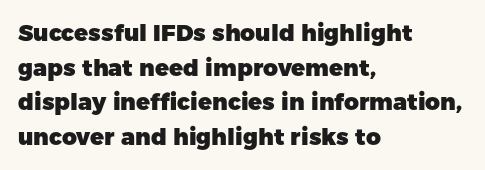
{"italic": "no", "bold": "yes", "underline": "no", "align": "left", "line_spacing": "normal", "line_spacing_ratio": 1.51, "letter_spacing": "normal", "letter_spacing_em": 0.0, "glyph_px": 23}
